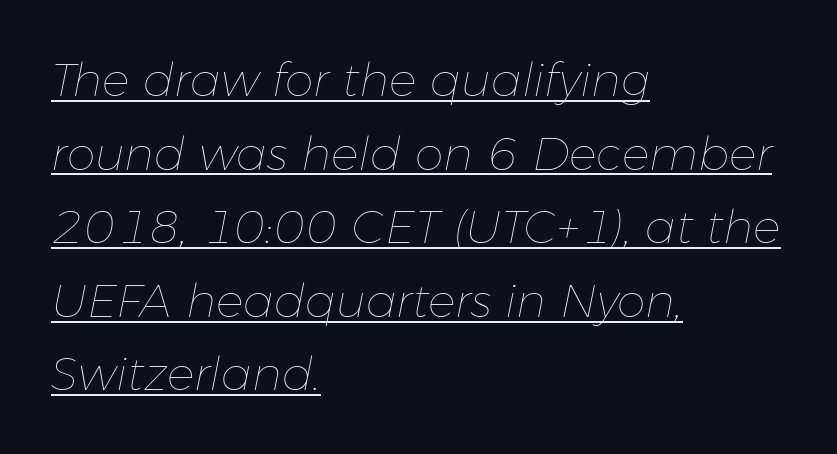
Q: Is the text bold? A: No.
Q: Is the text italic (slanted)? A: Yes, it leans right by about 11 degrees.
Q: Is the text underlined? A: Yes.
Q: How is the paragraph aligned? A: Left-aligned.
Q: Is the spacing between letters normal or unusually wide? A: Normal.
Q: Is the spacing between lines tight, normal or loose? A: Normal.
Q: Width (condensed, normal, or wide)? A: Normal.
Q: Stroke contrast? A: Low.
Q: x-height? A: Medium.
Q: Monospaced? A: No.
